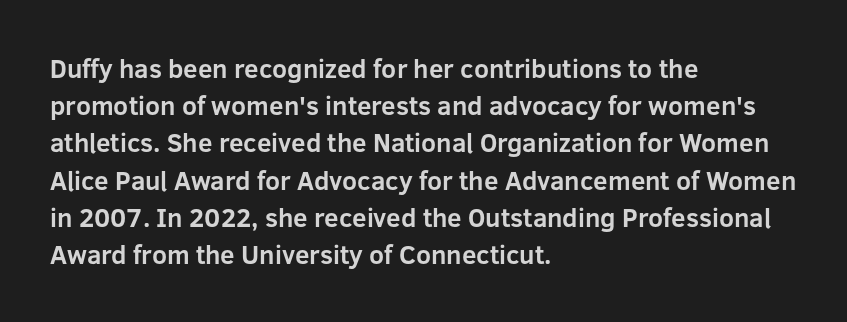
{"italic": "no", "bold": "yes", "underline": "no", "align": "left", "line_spacing": "normal", "line_spacing_ratio": 1.43, "letter_spacing": "normal", "letter_spacing_em": 0.0, "glyph_px": 26}
